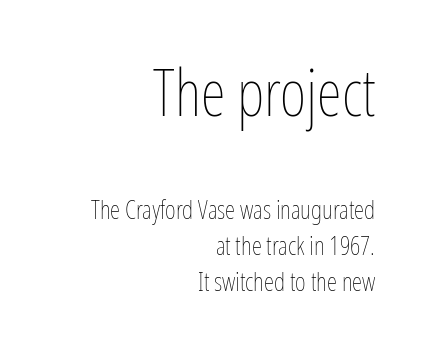
The image shows 64 px thin, condensed type, upright; set right-aligned, normal line spacing (1.39x), normal letter spacing, not underlined; the first (top) block is 2.46x larger; low stroke contrast and a medium x-height.
